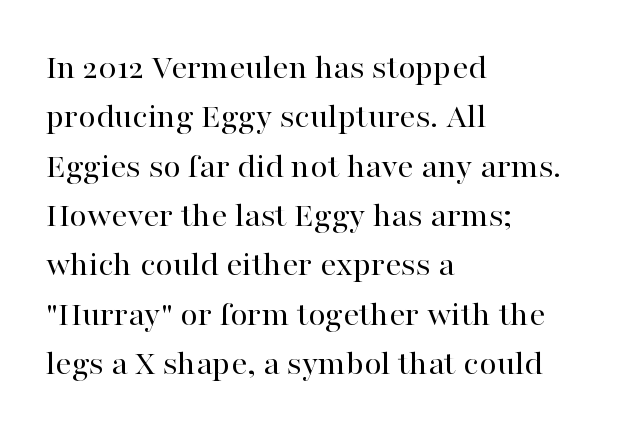
Q: Is the text bold? A: No.
Q: Is the text italic (slanted)? A: No, it is upright.
Q: Is the typeface a serif or a sans-serif typeface? A: Serif.
Q: Is the text underlined? A: No.
Q: How is the paragraph aligned? A: Left-aligned.
Q: Is the spacing between letters normal or unusually wide? A: Normal.
Q: Is the spacing between lines tight, normal or loose? A: Normal.
Q: Width (condensed, normal, or wide)? A: Normal.
Q: Stroke contrast? A: High.
Q: x-height? A: Medium.
Q: Monospaced? A: No.
